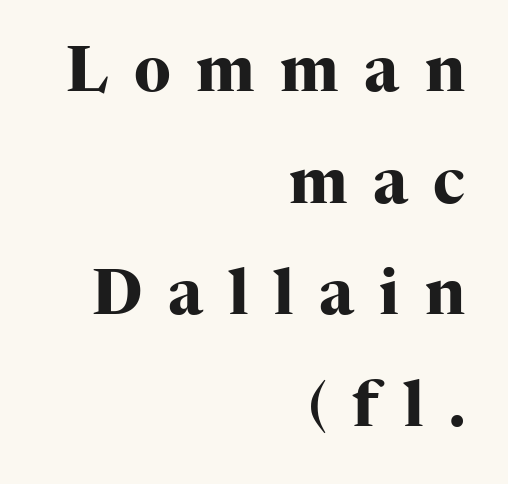
Q: Is the text bold? A: Yes.
Q: Is the text italic (slanted)? A: No, it is upright.
Q: Is the typeface a serif or a sans-serif typeface? A: Serif.
Q: Is the text underlined? A: No.
Q: How is the paragraph aligned? A: Right-aligned.
Q: Is the spacing between letters normal or unusually wide? A: Unusually wide.
Q: Width (condensed, normal, or wide)? A: Normal.
Q: Stroke contrast? A: High.
Q: x-height? A: Medium.
Q: Monospaced? A: No.
